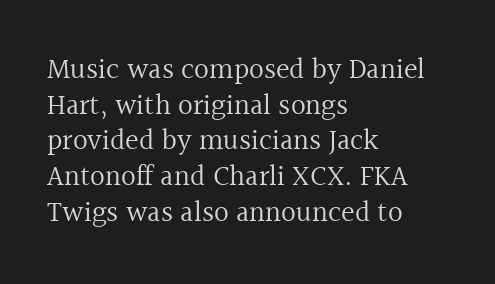
Q: Is the text bold? A: No.
Q: Is the text italic (slanted)? A: No, it is upright.
Q: Is the typeface a serif or a sans-serif typeface? A: Serif.
Q: Is the text underlined? A: No.
Q: How is the paragraph aligned? A: Left-aligned.
Q: Is the spacing between letters normal or unusually wide? A: Normal.
Q: Width (condensed, normal, or wide)? A: Normal.
Q: x-height? A: Medium.
Q: Monospaced? A: No.
